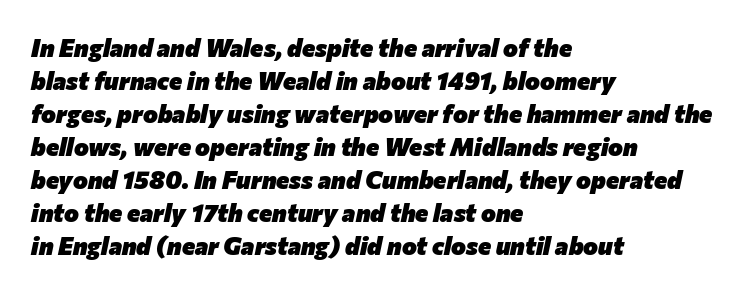
The text carries the slant typical of an italic or oblique font. Every row of glyphs begins at an identical x-position on the left. Beneath every word, the page is bare. The line-height multiplier appears to be the usual default. The font is running at its bold setting.
